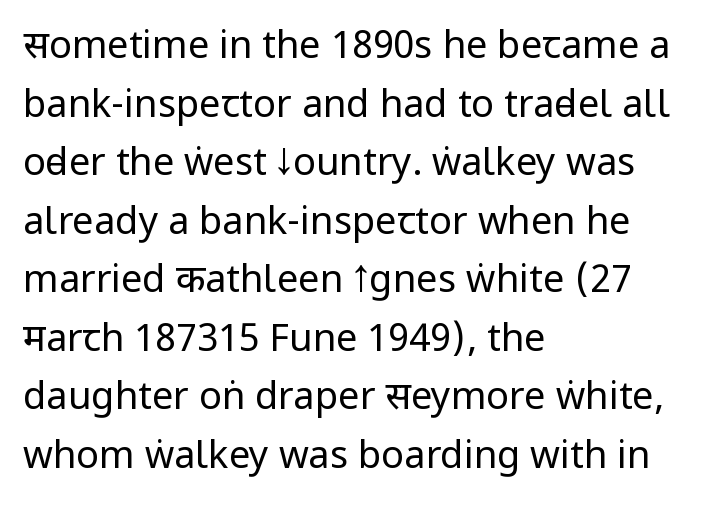
Q: Is the text bold? A: No.
Q: Is the text italic (slanted)? A: No, it is upright.
Q: Is the typeface a serif or a sans-serif typeface? A: Sans-serif.
Q: Is the text underlined? A: No.
Q: How is the paragraph aligned? A: Left-aligned.
Q: Is the spacing between letters normal or unusually wide? A: Normal.
Q: Is the spacing between lines tight, normal or loose? A: Normal.
Q: Width (condensed, normal, or wide)? A: Condensed.
Q: Stroke contrast? A: Low.
Q: x-height? A: Large.
Q: Monospaced? A: No.
